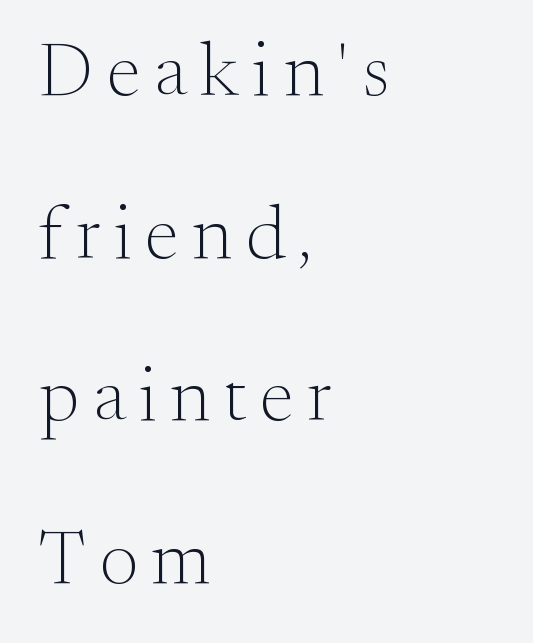
Q: Is the text bold? A: No.
Q: Is the text italic (slanted)? A: No, it is upright.
Q: Is the typeface a serif or a sans-serif typeface? A: Serif.
Q: Is the text underlined? A: No.
Q: How is the paragraph aligned? A: Left-aligned.
Q: Is the spacing between lines tight, normal or loose? A: Loose.
Q: Width (condensed, normal, or wide)? A: Normal.
Q: Stroke contrast? A: Medium.
Q: x-height? A: Small.
Q: Monospaced? A: No.
